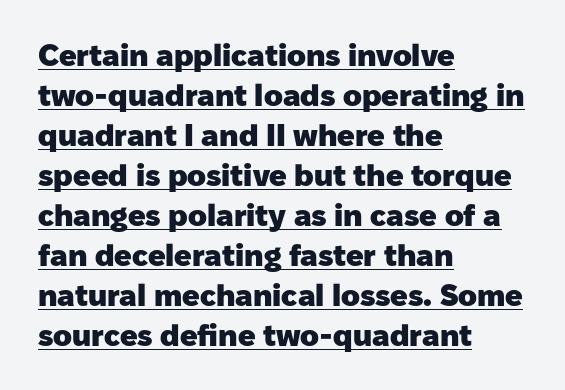
The rendered words wear a rule along their underside. Think of a printed novel: that variable character pitch is what you see here. Notice how thick the strokes are: this is what a full bold looks like. Does the copy run flush right? No — it runs flush left. Is the letter spacing exaggerated? No — it looks like the ordinary default. Unlike a traditional serif, this face leaves its strokes unadorned.
